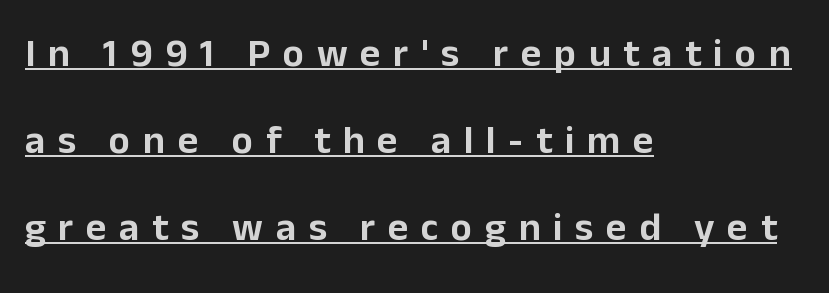
Q: Is the text italic (slanted)? A: No, it is upright.
Q: Is the typeface a serif or a sans-serif typeface? A: Sans-serif.
Q: Is the text underlined? A: Yes.
Q: How is the paragraph aligned? A: Left-aligned.
Q: Is the spacing between letters normal or unusually wide? A: Unusually wide.
Q: Is the spacing between lines tight, normal or loose? A: Loose.
Q: Width (condensed, normal, or wide)? A: Normal.
Q: Stroke contrast? A: Low.
Q: x-height? A: Medium.
Q: Monospaced? A: No.
